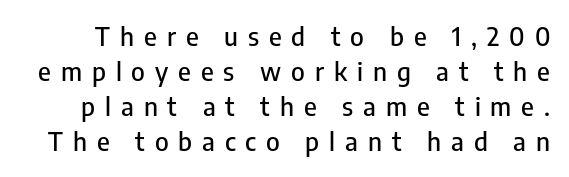
Decoration check: the copy has no underline. The letterforms stand isolated, each surrounded by extra space. Quick note: interline space is typical. No italicization has been applied; the sample stays upright.
